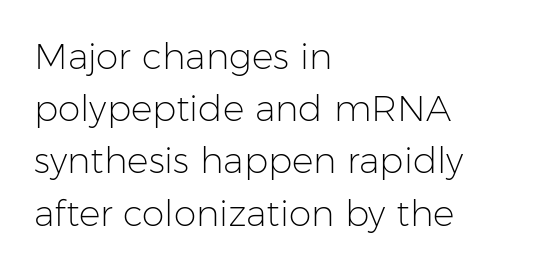
Q: Is the text bold? A: No.
Q: Is the text italic (slanted)? A: No, it is upright.
Q: Is the typeface a serif or a sans-serif typeface? A: Sans-serif.
Q: Is the text underlined? A: No.
Q: How is the paragraph aligned? A: Left-aligned.
Q: Is the spacing between letters normal or unusually wide? A: Normal.
Q: Is the spacing between lines tight, normal or loose? A: Normal.
Q: Width (condensed, normal, or wide)? A: Normal.
Q: Stroke contrast? A: Low.
Q: x-height? A: Medium.
Q: Monospaced? A: No.
